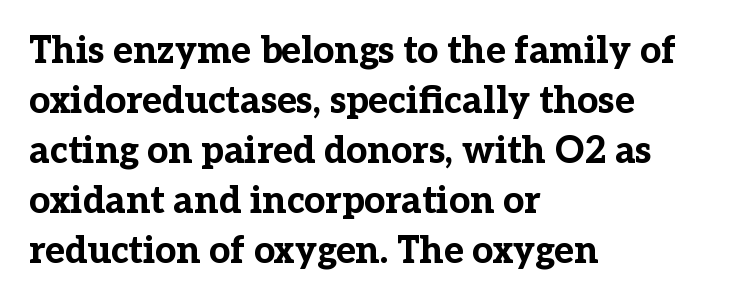
The image shows 37 px bold serif type, upright; set left-aligned, normal line spacing (1.35x), normal letter spacing, not underlined; low stroke contrast and a medium x-height.
